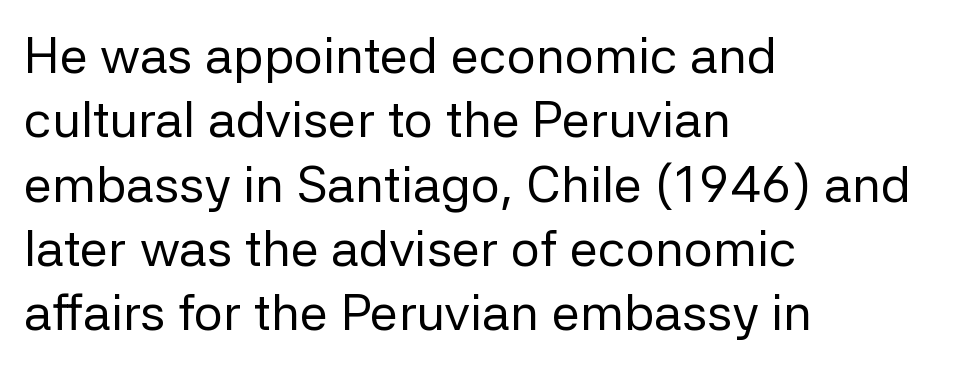
The image shows 51 px regular-weight sans-serif type, upright; set left-aligned, normal line spacing (1.26x), normal letter spacing, not underlined; low stroke contrast and a medium x-height.
